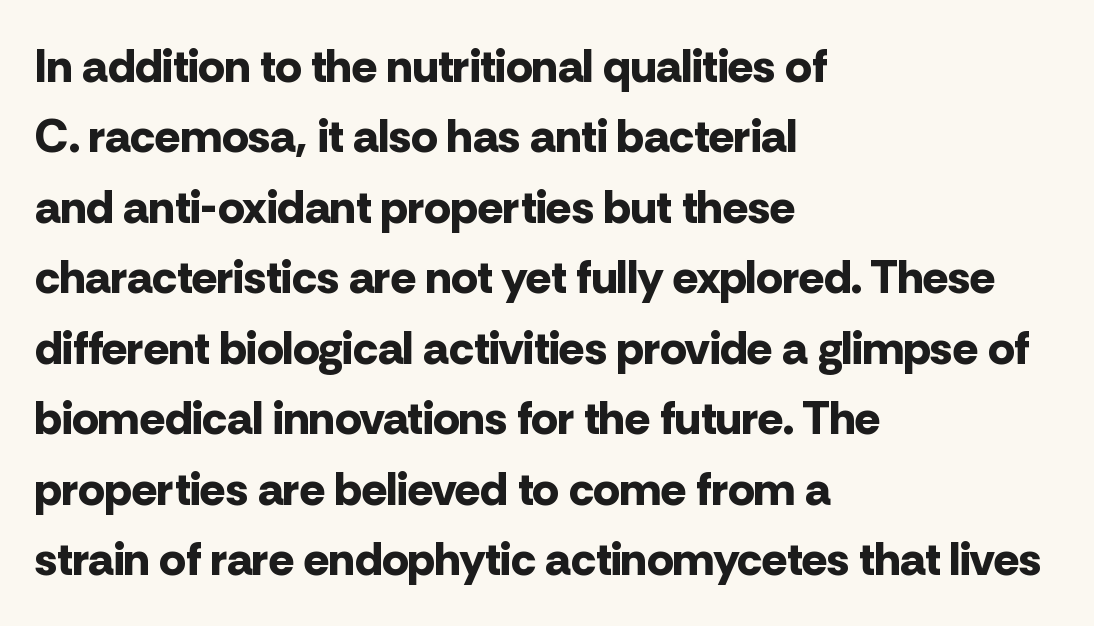
Casual observation: everything's shoved over to the left. Ascenders rise straight up at ninety degrees. The passage shown is typed in a proportional face where columns would drift. Note: no serifs on the glyphs.
